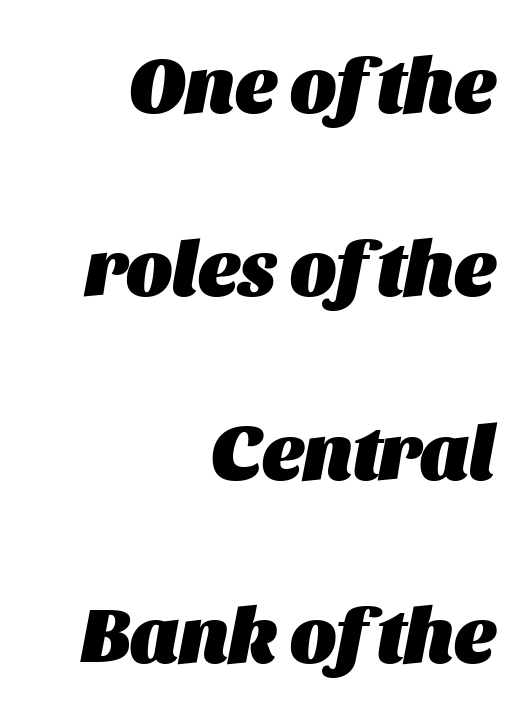
The image shows 78 px heavy type, italic (leaning right); set right-aligned, loose line spacing (2.35x), normal letter spacing, not underlined; medium stroke contrast and a large x-height.
